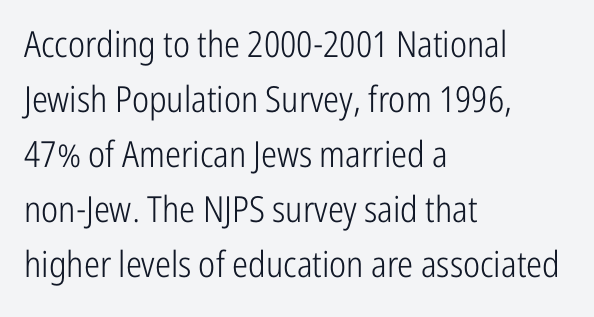
Q: Is the text bold? A: No.
Q: Is the text italic (slanted)? A: No, it is upright.
Q: Is the typeface a serif or a sans-serif typeface? A: Sans-serif.
Q: Is the text underlined? A: No.
Q: How is the paragraph aligned? A: Left-aligned.
Q: Is the spacing between letters normal or unusually wide? A: Normal.
Q: Is the spacing between lines tight, normal or loose? A: Normal.
Q: Width (condensed, normal, or wide)? A: Condensed.
Q: Stroke contrast? A: Low.
Q: x-height? A: Medium.
Q: Monospaced? A: No.
